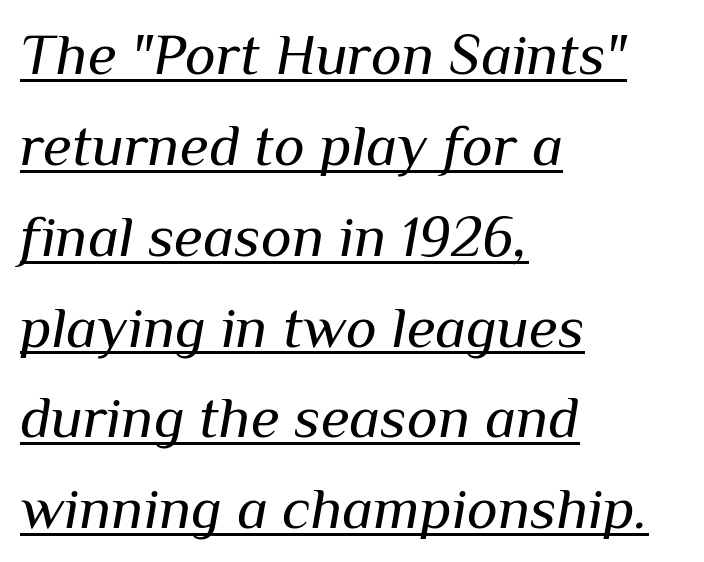
Q: Is the text bold? A: No.
Q: Is the text italic (slanted)? A: Yes, it leans right by about 10 degrees.
Q: Is the text underlined? A: Yes.
Q: How is the paragraph aligned? A: Left-aligned.
Q: Is the spacing between letters normal or unusually wide? A: Normal.
Q: Is the spacing between lines tight, normal or loose? A: Normal.
Q: Width (condensed, normal, or wide)? A: Normal.
Q: Stroke contrast? A: Medium.
Q: x-height? A: Medium.
Q: Monospaced? A: No.
